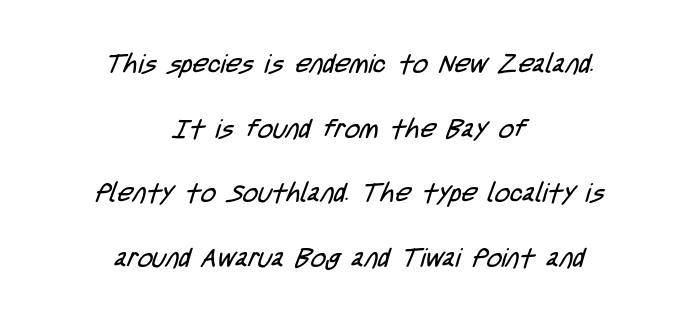
The image shows 26 px text type; set centered, loose line spacing (2.49x), normal letter spacing, not underlined.
